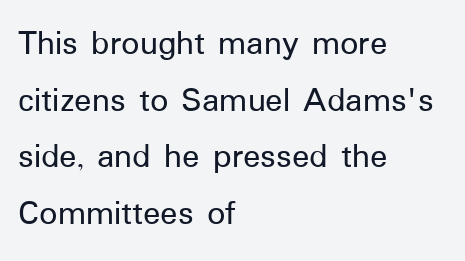
The image shows 36 px sans-serif type, upright; set left-aligned, normal line spacing (1.57x), normal letter spacing, not underlined; low stroke contrast and a medium x-height.
